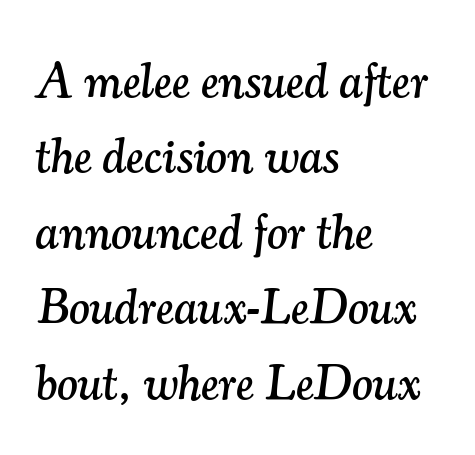
Lines of text with bare space underneath. This sample has the flowing, uneven cadence of proportional lettering. Serifs: yes, visible at the terminals of the letterforms. This sample uses an oblique cut, with every glyph tilted off the vertical.
